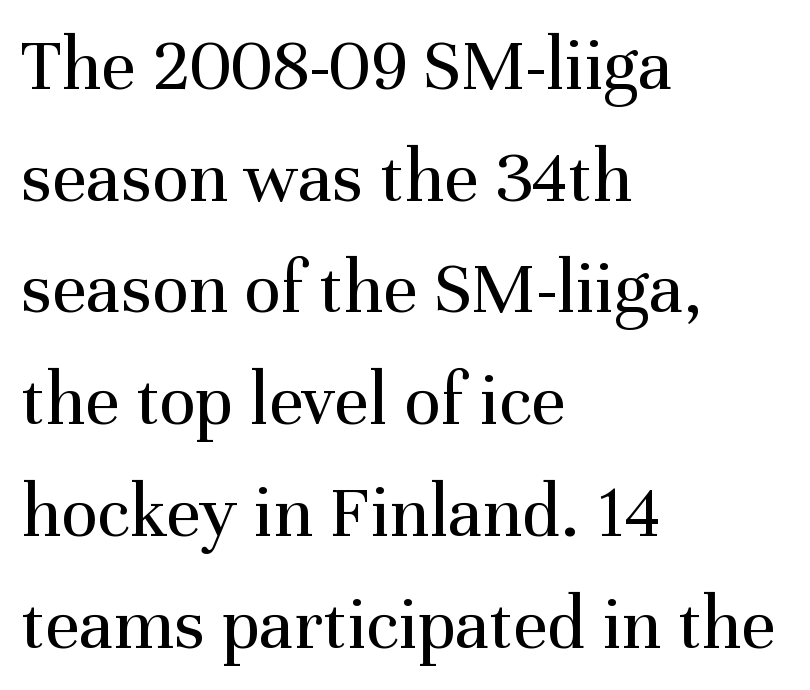
Q: Is the text bold? A: No.
Q: Is the text italic (slanted)? A: No, it is upright.
Q: Is the typeface a serif or a sans-serif typeface? A: Serif.
Q: Is the text underlined? A: No.
Q: How is the paragraph aligned? A: Left-aligned.
Q: Is the spacing between letters normal or unusually wide? A: Normal.
Q: Is the spacing between lines tight, normal or loose? A: Normal.
Q: Width (condensed, normal, or wide)? A: Normal.
Q: Stroke contrast? A: Medium.
Q: x-height? A: Medium.
Q: Monospaced? A: No.
